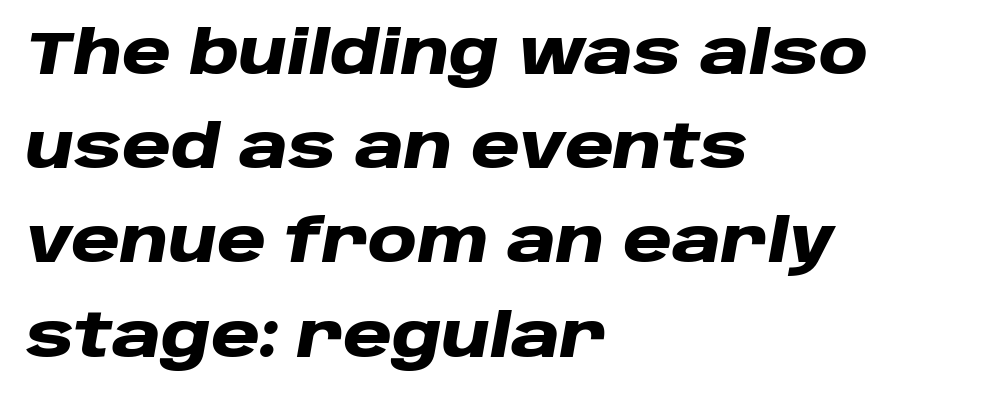
Q: Is the text bold? A: Yes.
Q: Is the text italic (slanted)? A: Yes, it leans right by about 10 degrees.
Q: Is the text underlined? A: No.
Q: How is the paragraph aligned? A: Left-aligned.
Q: Is the spacing between letters normal or unusually wide? A: Normal.
Q: Is the spacing between lines tight, normal or loose? A: Normal.
Q: Width (condensed, normal, or wide)? A: Wide.
Q: Stroke contrast? A: Low.
Q: x-height? A: Large.
Q: Monospaced? A: No.
